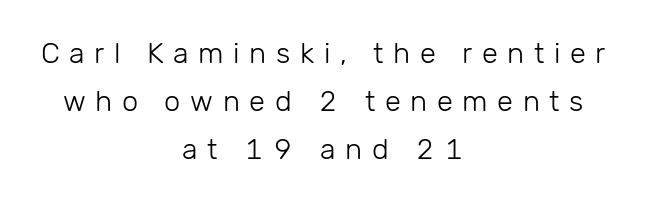
Q: Is the text bold? A: No.
Q: Is the text italic (slanted)? A: No, it is upright.
Q: Is the typeface a serif or a sans-serif typeface? A: Sans-serif.
Q: Is the text underlined? A: No.
Q: How is the paragraph aligned? A: Centered.
Q: Is the spacing between letters normal or unusually wide? A: Unusually wide.
Q: Is the spacing between lines tight, normal or loose? A: Normal.
Q: Width (condensed, normal, or wide)? A: Normal.
Q: Stroke contrast? A: Low.
Q: x-height? A: Medium.
Q: Monospaced? A: No.
